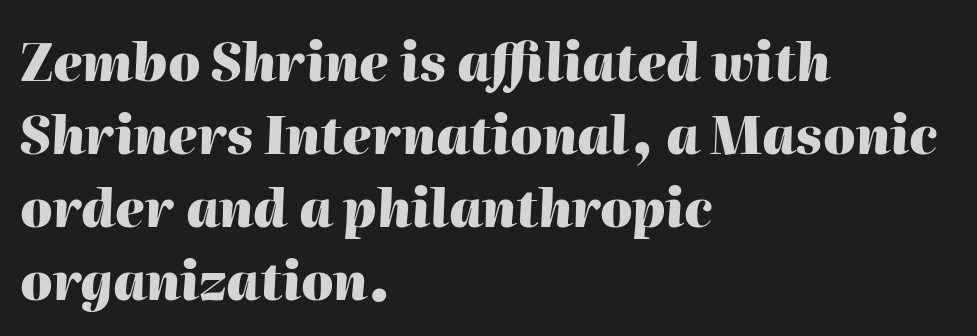
{"italic": "yes", "lean": "right", "slant_degrees": 2, "bold": "yes", "weight": "heavy", "width": "normal", "stroke_contrast": "high", "x_height": "medium", "monospaced": "no", "underline": "no", "align": "left", "line_spacing": "normal", "line_spacing_ratio": 1.43, "letter_spacing": "normal", "letter_spacing_em": 0.0, "glyph_px": 51}
